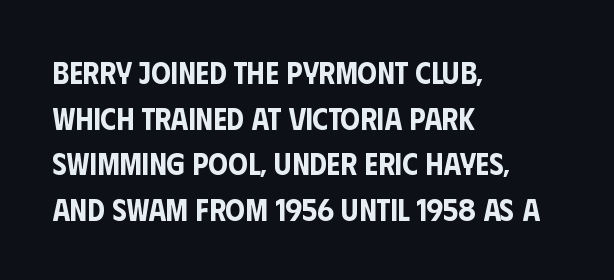
{"serif": "no", "italic": "no", "width": "condensed", "stroke_contrast": "low", "x_height": "large", "monospaced": "no", "underline": "no", "align": "left", "line_spacing": "normal", "line_spacing_ratio": 1.47, "letter_spacing": "normal", "letter_spacing_em": 0.0, "glyph_px": 31}
